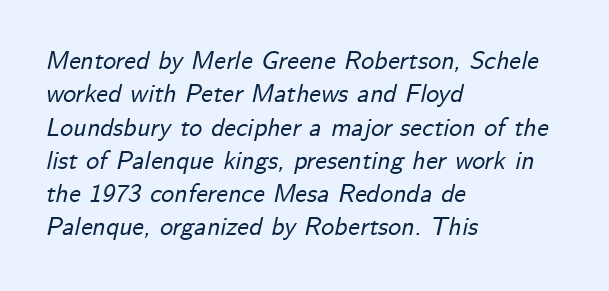
The image shows 26 px text type, italic (leaning right); set left-aligned, normal line spacing (1.28x), normal letter spacing, not underlined.
